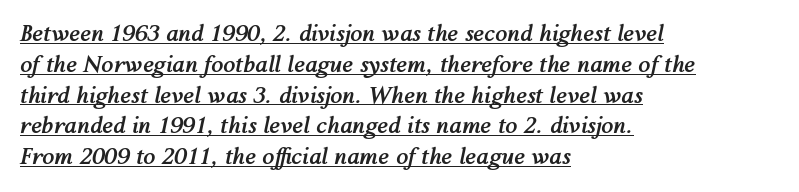
Q: Is the text bold? A: Yes.
Q: Is the text italic (slanted)? A: Yes, it leans right by about 12 degrees.
Q: Is the text underlined? A: Yes.
Q: How is the paragraph aligned? A: Left-aligned.
Q: Is the spacing between letters normal or unusually wide? A: Normal.
Q: Is the spacing between lines tight, normal or loose? A: Normal.
